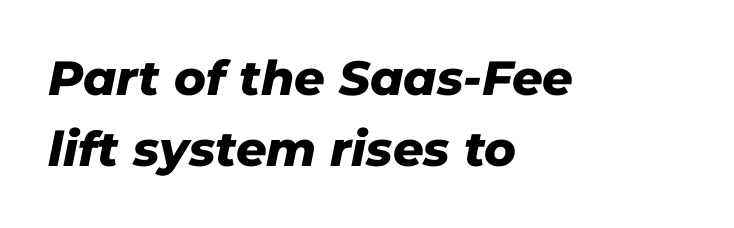
Q: Is the text bold? A: Yes.
Q: Is the text italic (slanted)? A: Yes, it leans right by about 11 degrees.
Q: Is the text underlined? A: No.
Q: How is the paragraph aligned? A: Left-aligned.
Q: Is the spacing between letters normal or unusually wide? A: Normal.
Q: Is the spacing between lines tight, normal or loose? A: Normal.
Q: Width (condensed, normal, or wide)? A: Normal.
Q: Stroke contrast? A: Low.
Q: x-height? A: Medium.
Q: Monospaced? A: No.
